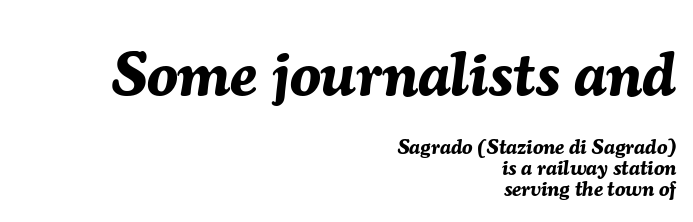
Q: Is the text bold? A: Yes.
Q: Is the text italic (slanted)? A: Yes, it leans right by about 7 degrees.
Q: Is the text underlined? A: No.
Q: How is the paragraph aligned? A: Right-aligned.
Q: Is the spacing between letters normal or unusually wide? A: Normal.
Q: Is the spacing between lines tight, normal or loose? A: Tight.
Q: Which block of text is set in a larger size, the first (top) or the second (bottom)? A: The first (top) one.
Q: Width (condensed, normal, or wide)? A: Normal.
Q: Stroke contrast? A: Medium.
Q: x-height? A: Medium.
Q: Monospaced? A: No.
